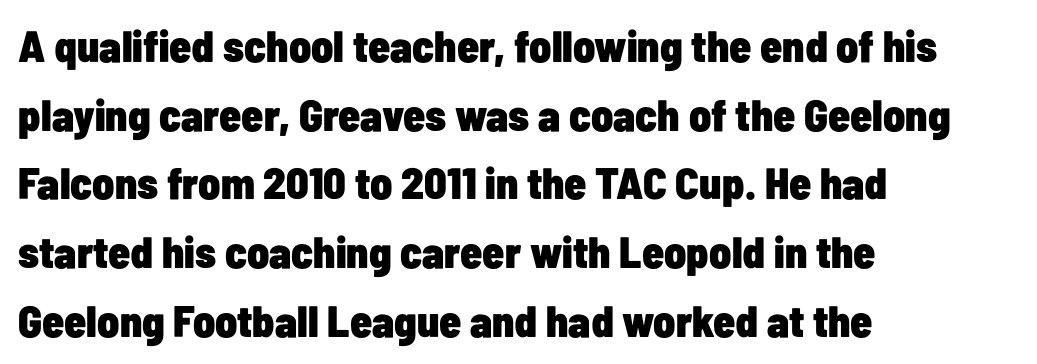
{"serif": "no", "italic": "no", "bold": "yes", "weight": "heavy", "width": "condensed", "stroke_contrast": "low", "x_height": "medium", "monospaced": "no", "underline": "no", "align": "left", "line_spacing": "normal", "line_spacing_ratio": 1.56, "letter_spacing": "normal", "letter_spacing_em": 0.0, "glyph_px": 44}
